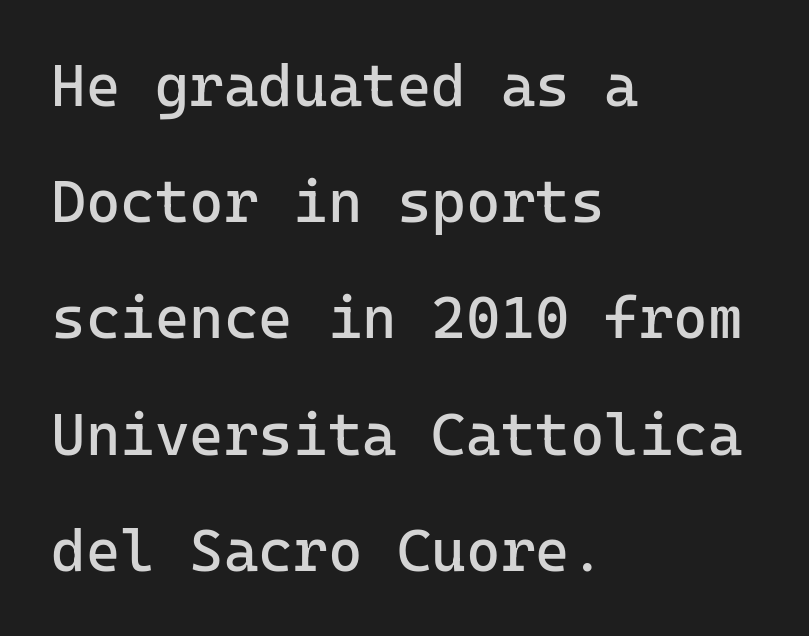
Letters rest on an invisible, unmarked baseline. You can tell from the bare stems that sans-serif type was used. Notice how the passage keeps a crisp vertical edge on the left only. The space between consecutive lines is lavish. Every character here occupies the same horizontal width, giving the sample a typewriter-like rhythm.
